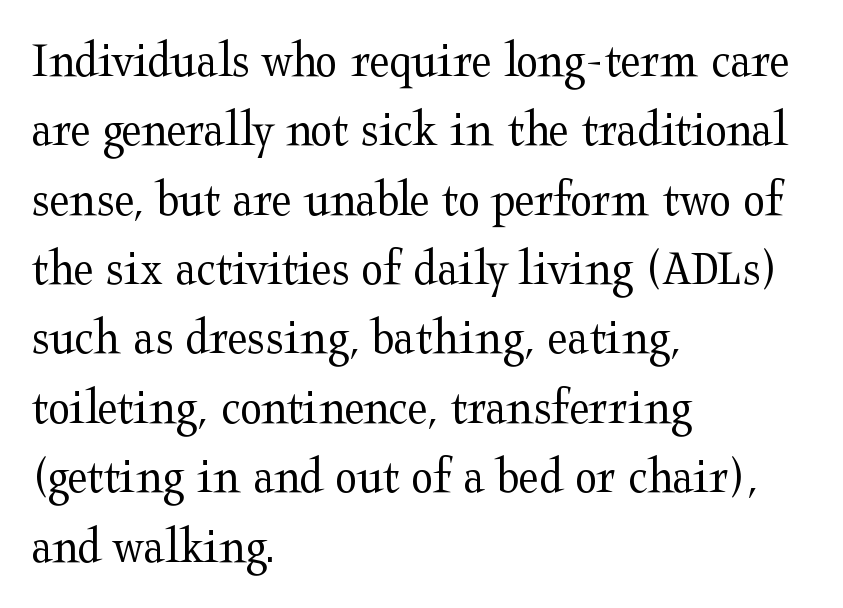
Q: Is the text bold? A: No.
Q: Is the text italic (slanted)? A: No, it is upright.
Q: Is the typeface a serif or a sans-serif typeface? A: Serif.
Q: Is the text underlined? A: No.
Q: How is the paragraph aligned? A: Left-aligned.
Q: Is the spacing between letters normal or unusually wide? A: Normal.
Q: Is the spacing between lines tight, normal or loose? A: Normal.
Q: Width (condensed, normal, or wide)? A: Wide.
Q: Stroke contrast? A: Medium.
Q: x-height? A: Medium.
Q: Monospaced? A: No.
